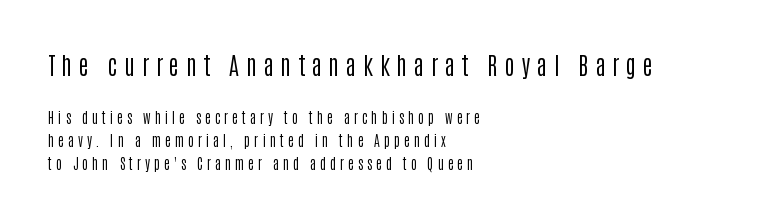
The first block has been scaled up relative to the second. No chunkiness to these letters — they're not bold. In terms of posture, this sample is upright. Where is the straight margin? On the left.
